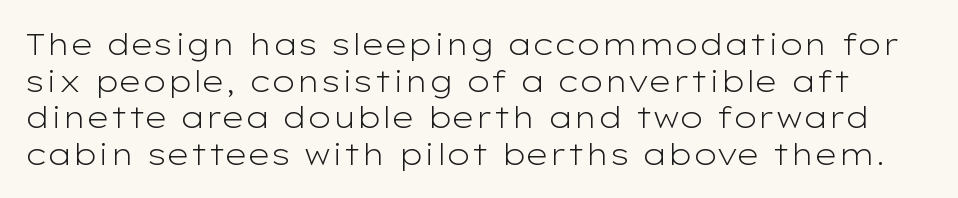
Q: Is the text bold? A: No.
Q: Is the text italic (slanted)? A: No, it is upright.
Q: Is the typeface a serif or a sans-serif typeface? A: Sans-serif.
Q: Is the text underlined? A: No.
Q: Is the spacing between letters normal or unusually wide? A: Normal.
Q: Width (condensed, normal, or wide)? A: Wide.
Q: Stroke contrast? A: Low.
Q: x-height? A: Medium.
Q: Monospaced? A: No.
